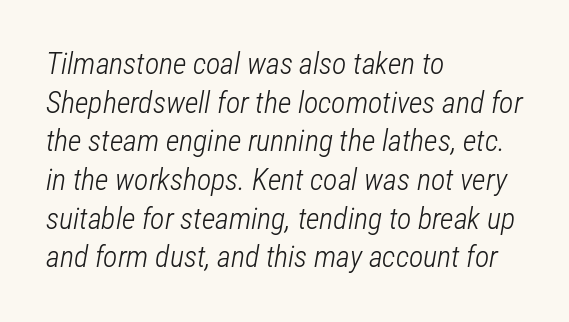
Letters have the restrained weight of plain body copy at most. Letters rest on an invisible, unmarked baseline. A typesetter would call this leading conventional body-copy spacing. These lines keep a tight, regular rhythm from letter to letter. This rendering uses left alignment, leaving the right contour irregular.
